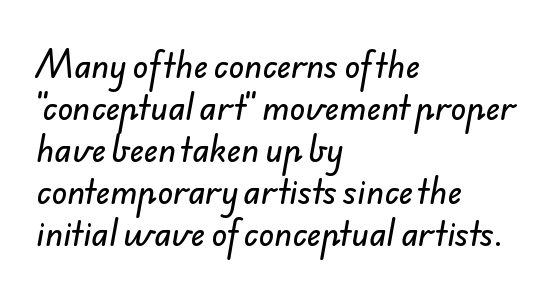
Q: Is the typeface a serif or a sans-serif typeface? A: Sans-serif.
Q: Is the text underlined? A: No.
Q: How is the paragraph aligned? A: Left-aligned.
Q: Is the spacing between letters normal or unusually wide? A: Normal.
Q: Is the spacing between lines tight, normal or loose? A: Normal.
Q: Width (condensed, normal, or wide)? A: Normal.
Q: Stroke contrast? A: Low.
Q: x-height? A: Small.
Q: Monospaced? A: No.
